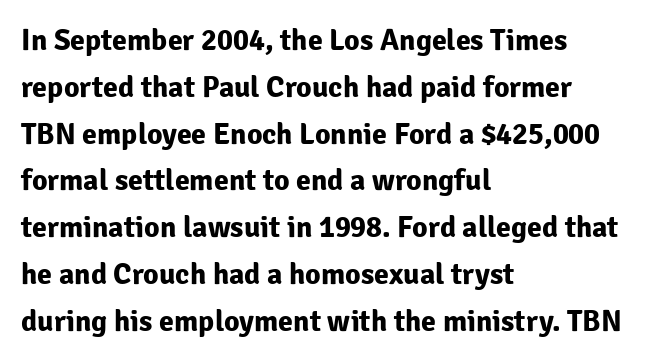
The image shows 30 px bold sans-serif type, upright; set left-aligned, normal line spacing (1.56x), normal letter spacing, not underlined; low stroke contrast and a medium x-height.
